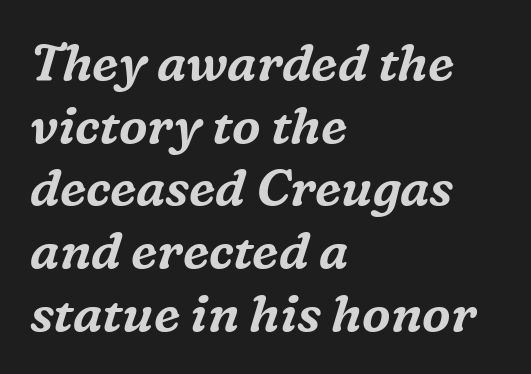
The image shows 51 px serif type, italic (leaning right); set left-aligned, line spacing 1.23x, normal letter spacing, not underlined; medium stroke contrast and a medium x-height.
